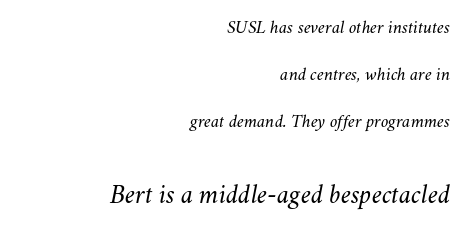
Q: Is the text bold? A: No.
Q: Is the text italic (slanted)? A: Yes, it leans right by about 11 degrees.
Q: Is the text underlined? A: No.
Q: How is the paragraph aligned? A: Right-aligned.
Q: Is the spacing between letters normal or unusually wide? A: Normal.
Q: Is the spacing between lines tight, normal or loose? A: Loose.
Q: Which block of text is set in a larger size, the first (top) or the second (bottom)? A: The second (bottom) one.
Q: Width (condensed, normal, or wide)? A: Normal.
Q: Stroke contrast? A: Medium.
Q: x-height? A: Small.
Q: Monospaced? A: No.
